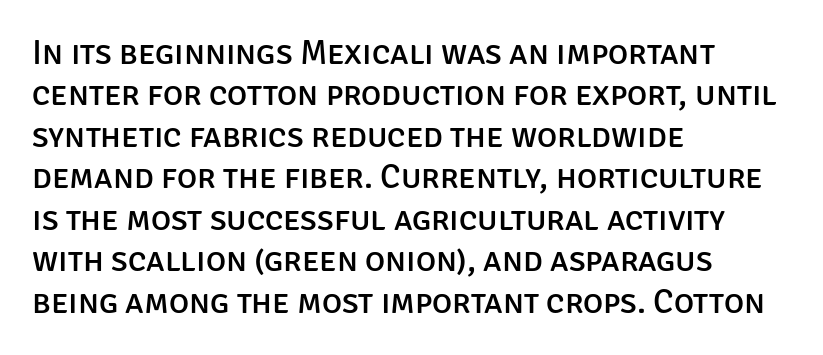
The image shows 34 px sans-serif type, upright; set left-aligned, line spacing 1.22x, normal letter spacing, not underlined; low stroke contrast and a large x-height.
